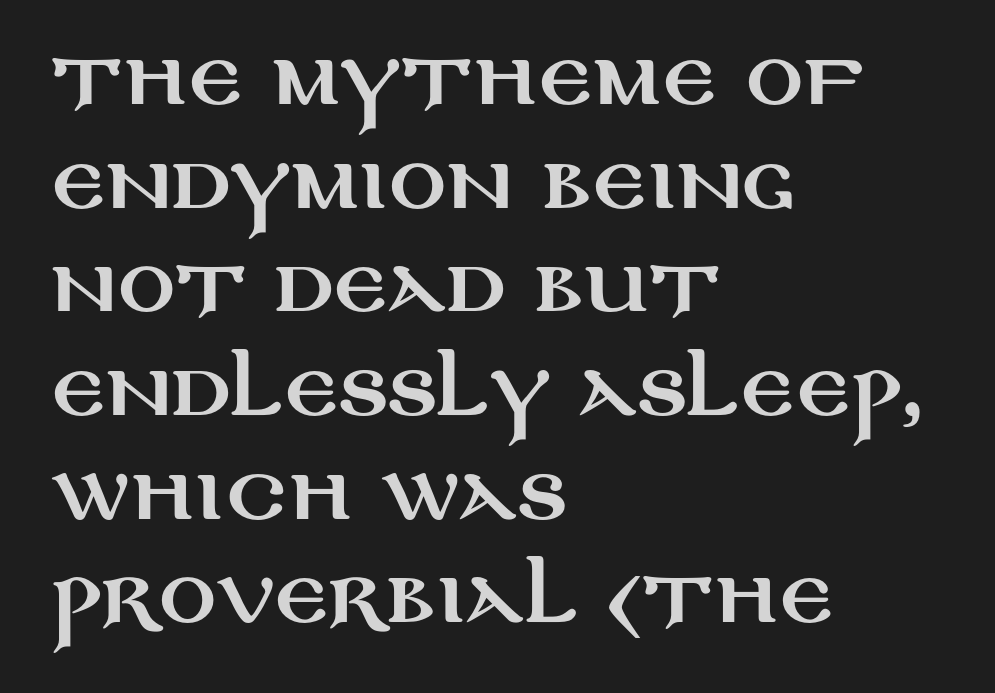
Short and long lines alike share a common starting point at left. The face used here is rendered with its standard letterfit. Each new line begins a customary step beneath the previous one. Letters rest on an invisible, unmarked baseline.
